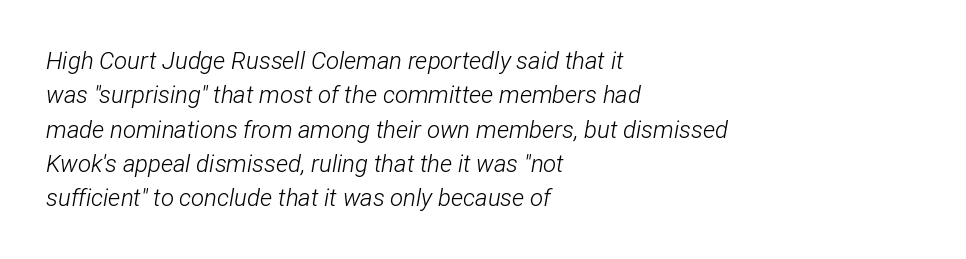
Q: Is the text bold? A: No.
Q: Is the text italic (slanted)? A: Yes, it leans right by about 12 degrees.
Q: Is the text underlined? A: No.
Q: How is the paragraph aligned? A: Left-aligned.
Q: Is the spacing between letters normal or unusually wide? A: Normal.
Q: Is the spacing between lines tight, normal or loose? A: Normal.
